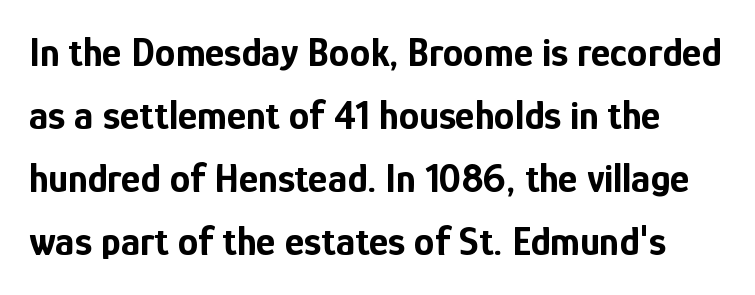
The image shows 41 px bold, condensed sans-serif type, upright; set normal line spacing (1.54x), normal letter spacing, not underlined; low stroke contrast and a medium x-height.
